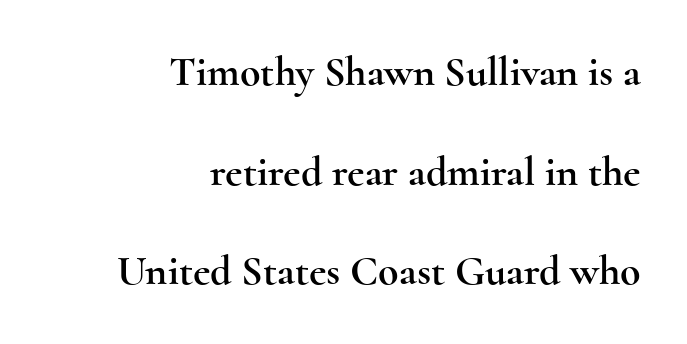
{"serif": "yes", "italic": "no", "width": "wide", "x_height": "small", "monospaced": "no", "underline": "no", "align": "right", "line_spacing": "loose", "line_spacing_ratio": 2.37, "letter_spacing": "normal", "letter_spacing_em": 0.0, "glyph_px": 42}
